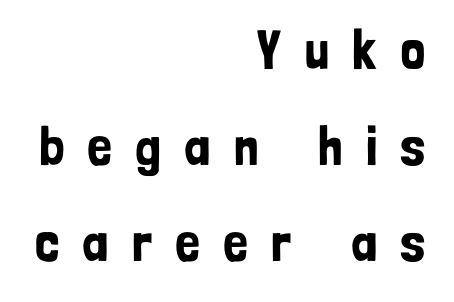
Q: Is the text italic (slanted)? A: No, it is upright.
Q: Is the typeface a serif or a sans-serif typeface? A: Sans-serif.
Q: Is the text underlined? A: No.
Q: How is the paragraph aligned? A: Right-aligned.
Q: Is the spacing between letters normal or unusually wide? A: Unusually wide.
Q: Width (condensed, normal, or wide)? A: Condensed.
Q: Stroke contrast? A: Low.
Q: x-height? A: Medium.
Q: Monospaced? A: No.
